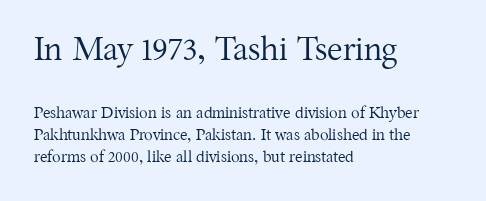
Q: Is the text bold? A: No.
Q: Is the text italic (slanted)? A: No, it is upright.
Q: Is the typeface a serif or a sans-serif typeface? A: Serif.
Q: Is the text underlined? A: No.
Q: How is the paragraph aligned? A: Left-aligned.
Q: Is the spacing between letters normal or unusually wide? A: Normal.
Q: Is the spacing between lines tight, normal or loose? A: Normal.
Q: Which block of text is set in a larger size, the first (top) or the second (bottom)? A: The first (top) one.
Q: Width (condensed, normal, or wide)? A: Normal.
Q: Stroke contrast? A: Medium.
Q: x-height? A: Medium.
Q: Monospaced? A: No.
